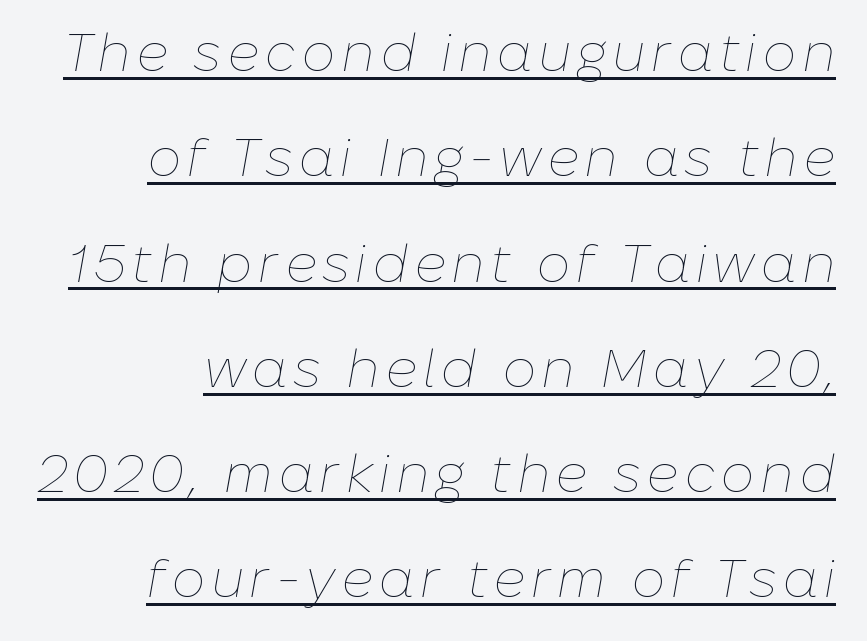
The image shows 54 px thin type, italic (leaning right); set loose line spacing (1.95x), underlined; low stroke contrast and a medium x-height.
